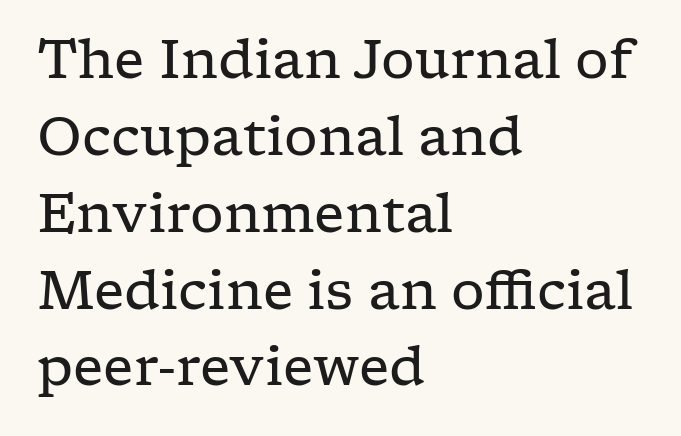
Short and long lines alike share a common starting point at left. Bold? No — there's no thickening of the strokes. Short note: letters normally spaced. Each letter keeps its own natural width here, so spacing adapts to shape. Regarding leading, the lines here are spaced in the standard way.
